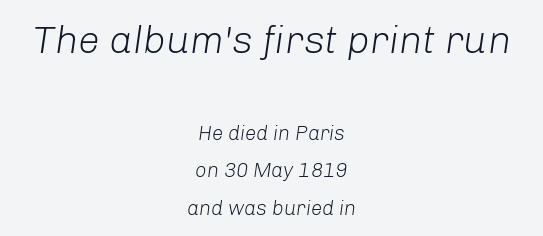
Q: Is the text bold? A: No.
Q: Is the text italic (slanted)? A: Yes, it leans right by about 8 degrees.
Q: Is the text underlined? A: No.
Q: How is the paragraph aligned? A: Centered.
Q: Is the spacing between letters normal or unusually wide? A: Normal.
Q: Which block of text is set in a larger size, the first (top) or the second (bottom)? A: The first (top) one.
Q: Width (condensed, normal, or wide)? A: Normal.
Q: Stroke contrast? A: Low.
Q: x-height? A: Medium.
Q: Monospaced? A: No.
